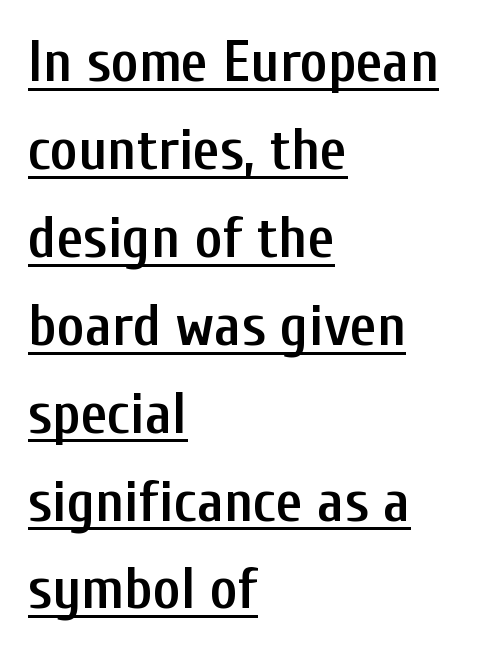
Is this a fixed-width face? No — the glyphs have proportional, varying widths. Stroke thickness is moderately raised; the sample reads as semibold. A sans-serif font was chosen for this passage. The space between consecutive lines is moderate.
